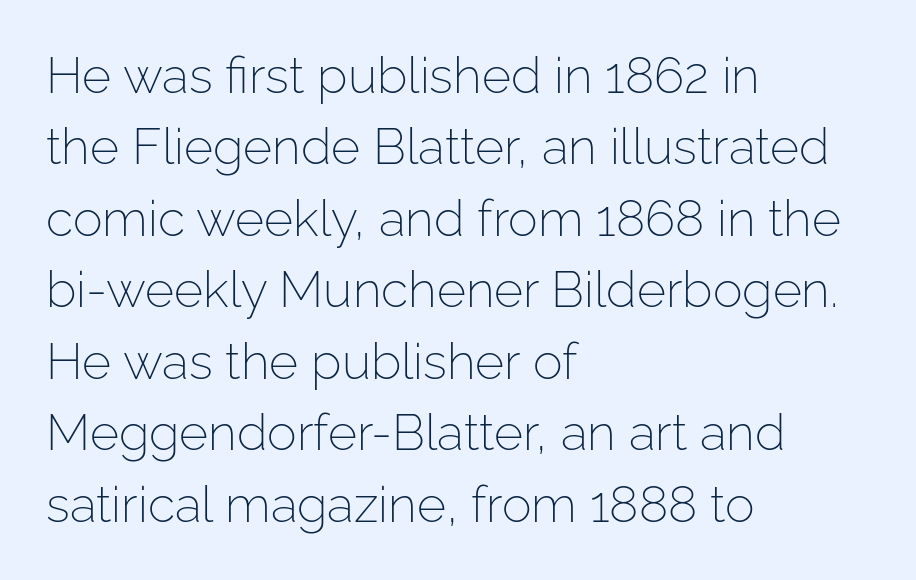
The image shows 50 px light sans-serif type, upright; set left-aligned, normal line spacing (1.43x), normal letter spacing, not underlined; low stroke contrast and a medium x-height.
